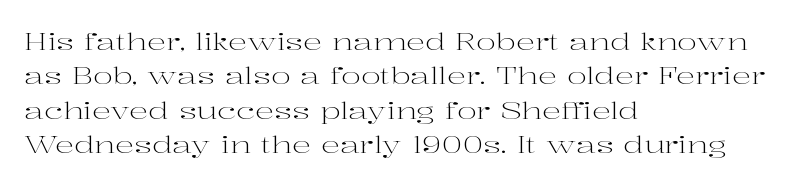
Q: Is the text bold? A: No.
Q: Is the text italic (slanted)? A: No, it is upright.
Q: Is the text underlined? A: No.
Q: How is the paragraph aligned? A: Left-aligned.
Q: Is the spacing between letters normal or unusually wide? A: Normal.
Q: Is the spacing between lines tight, normal or loose? A: Normal.
